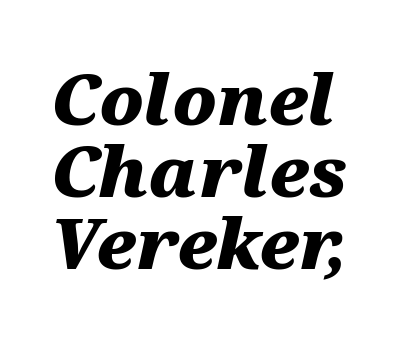
Q: Is the text bold? A: Yes.
Q: Is the text italic (slanted)? A: Yes, it leans right by about 12 degrees.
Q: Is the text underlined? A: No.
Q: Is the spacing between letters normal or unusually wide? A: Normal.
Q: Is the spacing between lines tight, normal or loose? A: Tight.
Q: Width (condensed, normal, or wide)? A: Wide.
Q: Stroke contrast? A: Medium.
Q: x-height? A: Medium.
Q: Monospaced? A: No.
